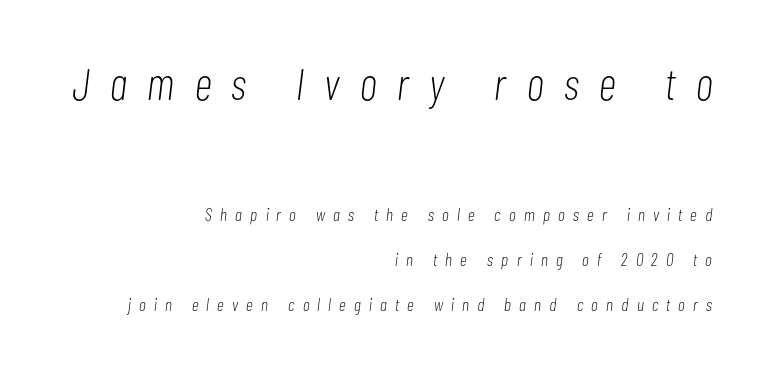
{"italic": "yes", "lean": "right", "slant_degrees": 7, "bold": "no", "weight": "light", "width": "condensed", "stroke_contrast": "low", "x_height": "medium", "monospaced": "no", "underline": "no", "align": "right", "line_spacing": "loose", "line_spacing_ratio": 2.5, "letter_spacing": "wide", "letter_spacing_em": 0.46, "larger_block": "first", "size_ratio": 2.5, "glyph_px": 45}
